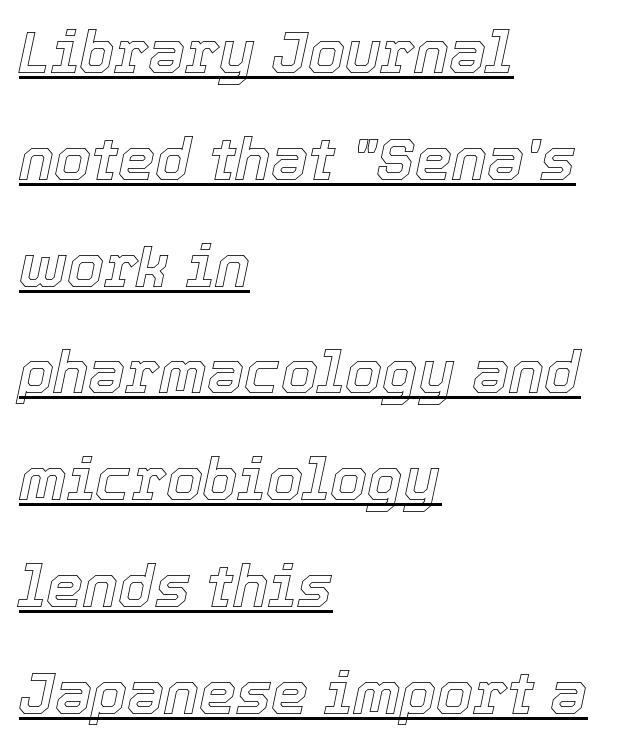
Q: Is the text italic (slanted)? A: Yes, it leans right by about 12 degrees.
Q: Is the text underlined? A: Yes.
Q: How is the paragraph aligned? A: Left-aligned.
Q: Is the spacing between letters normal or unusually wide? A: Normal.
Q: Width (condensed, normal, or wide)? A: Normal.
Q: x-height? A: Medium.
Q: Monospaced? A: No.
